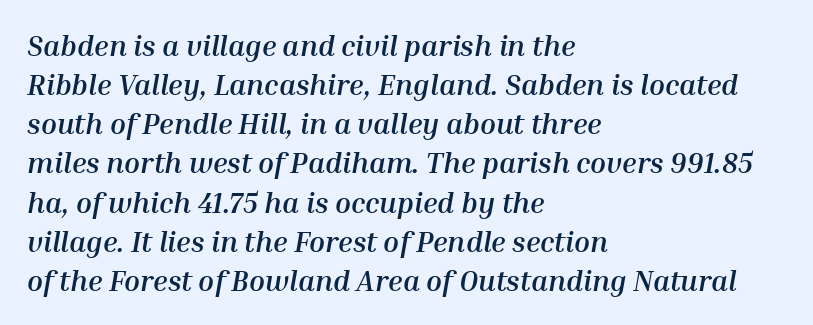
Think of a printed novel: that variable character pitch is what you see here. The block of text has a typical density, with ordinary space between rows. The passage is arranged the way most books set body copy — flush left. Look at the stroke-to-counter ratio: heavy, a bold. The letters sit at their default tracking, neither squeezed nor spread.
